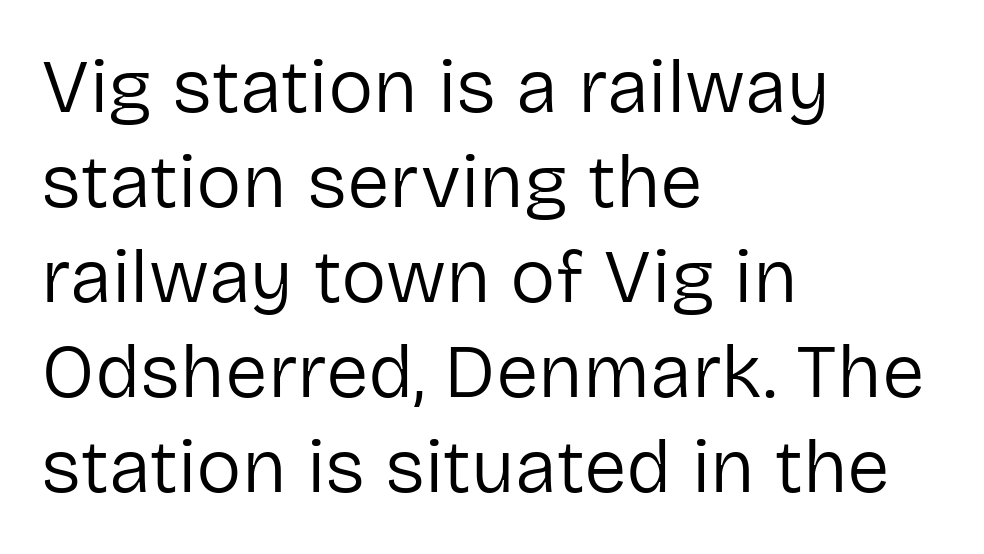
The text was rendered using a sans face with plain stroke endings. The text block is weighted toward the left margin, trailing off unevenly rightward. Note the varied advance widths — an 'i' is clearly narrower than an 'm'. You could call the tracking neutral — neither tight nor loose.
